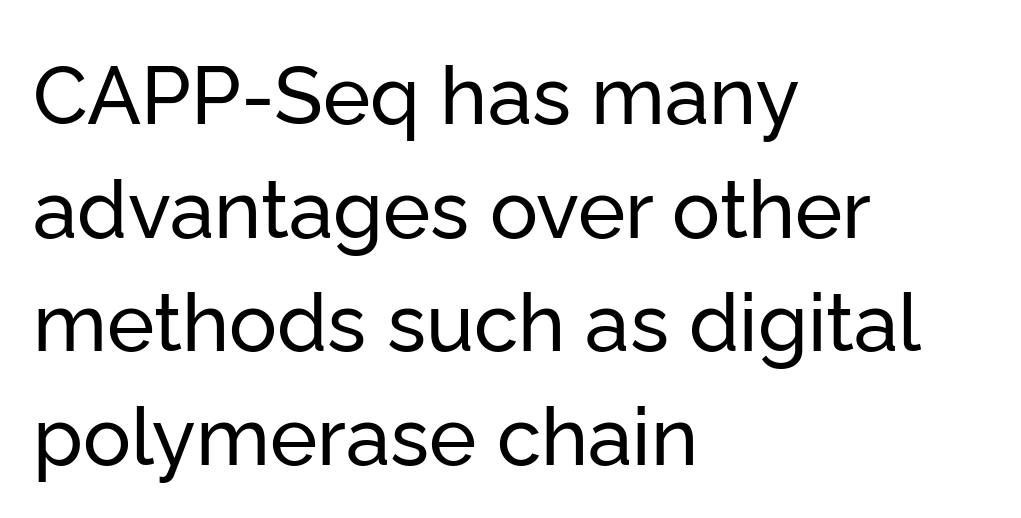
{"serif": "no", "italic": "no", "width": "normal", "stroke_contrast": "low", "x_height": "medium", "monospaced": "no", "underline": "no", "align": "left", "line_spacing": "normal", "line_spacing_ratio": 1.42, "letter_spacing": "normal", "letter_spacing_em": 0.0, "glyph_px": 80}
